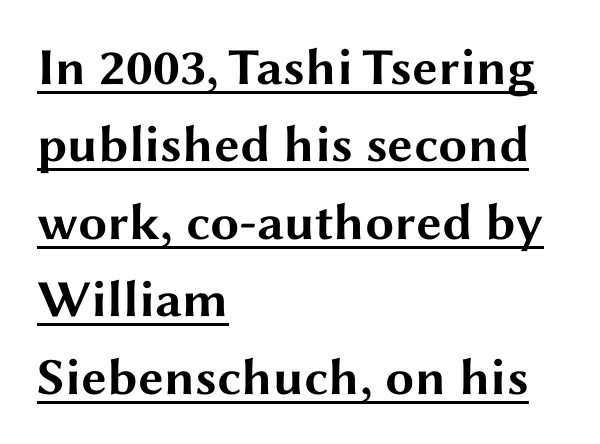
The image shows 52 px bold, wide sans-serif type, upright; set left-aligned, normal line spacing (1.49x), normal letter spacing, underlined; medium stroke contrast and a medium x-height.
